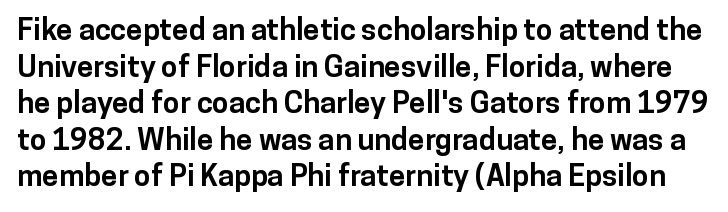
The rendering keeps characters at their native spacing. This is heavy type, rendered in bold. Honestly, there is no underline to notice here at all. The lettering stays uniformly vertical, giving the passage a roman look. You can tell from the bare stems that sans-serif type was used. Here the designer chose a conventional face with non-uniform glyph widths.
